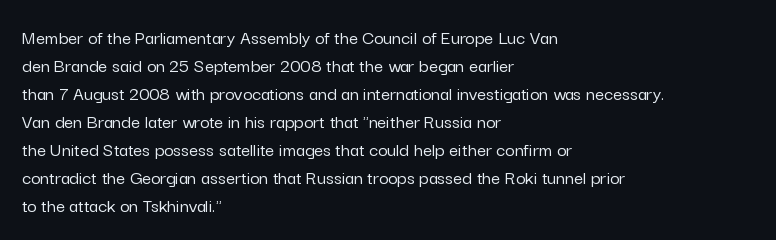
Ordinary non-slanted type is in use. Type without underlining. A typesetter would call this zero additional tracking. Horizontally, the lines are justified to the leading edge only. Honestly, the row spacing looks completely unremarkable.
